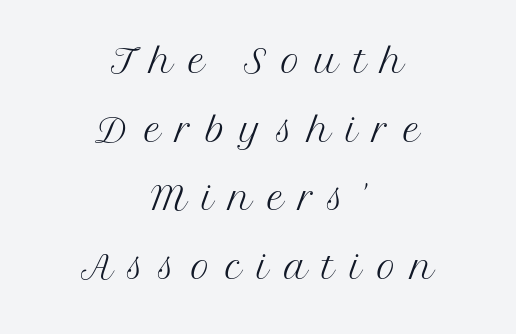
Q: Is the text bold? A: No.
Q: Is the text italic (slanted)? A: Yes.
Q: Is the typeface a serif or a sans-serif typeface? A: Serif.
Q: Is the text underlined? A: No.
Q: How is the paragraph aligned? A: Centered.
Q: Is the spacing between letters normal or unusually wide? A: Unusually wide.
Q: Is the spacing between lines tight, normal or loose? A: Normal.
Q: Width (condensed, normal, or wide)? A: Normal.
Q: Stroke contrast? A: Medium.
Q: x-height? A: Medium.
Q: Monospaced? A: No.
